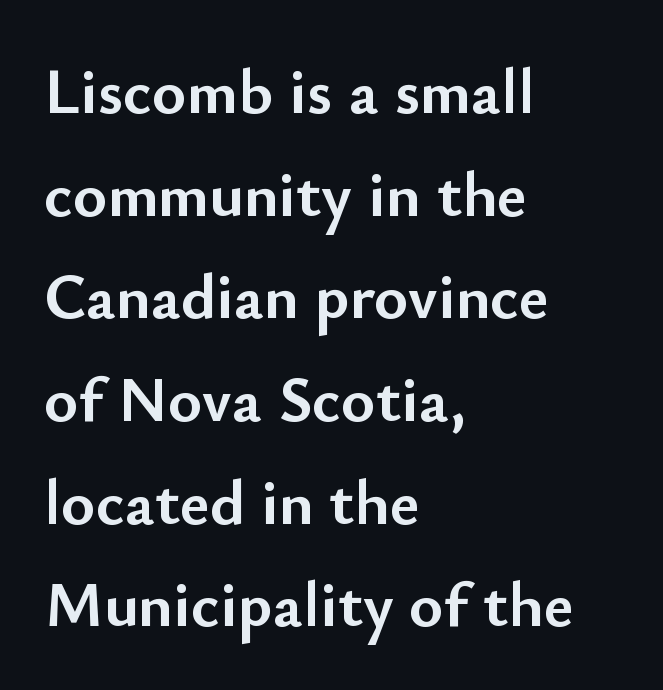
{"serif": "no", "italic": "no", "bold": "yes", "weight": "semibold", "width": "normal", "stroke_contrast": "low", "x_height": "small", "monospaced": "no", "underline": "no", "align": "left", "line_spacing": "normal", "line_spacing_ratio": 1.58, "letter_spacing": "normal", "letter_spacing_em": 0.0, "glyph_px": 65}
